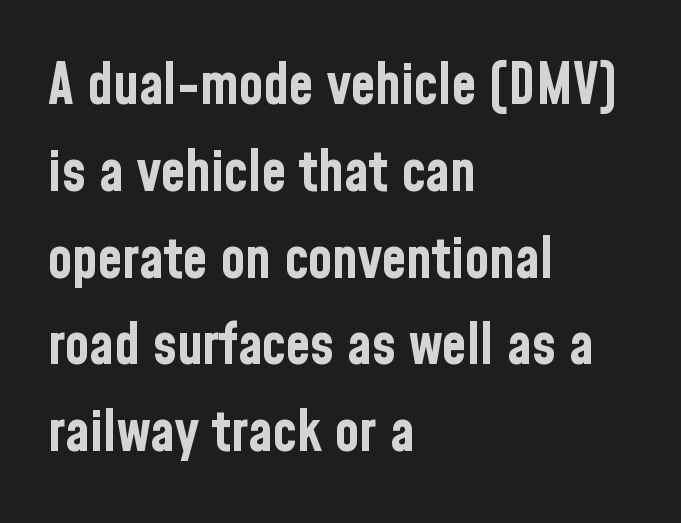
{"serif": "no", "italic": "no", "bold": "yes", "weight": "bold", "width": "condensed", "stroke_contrast": "low", "x_height": "medium", "monospaced": "no", "underline": "no", "align": "left", "line_spacing": "normal", "line_spacing_ratio": 1.55, "letter_spacing": "normal", "letter_spacing_em": 0.0, "glyph_px": 56}
